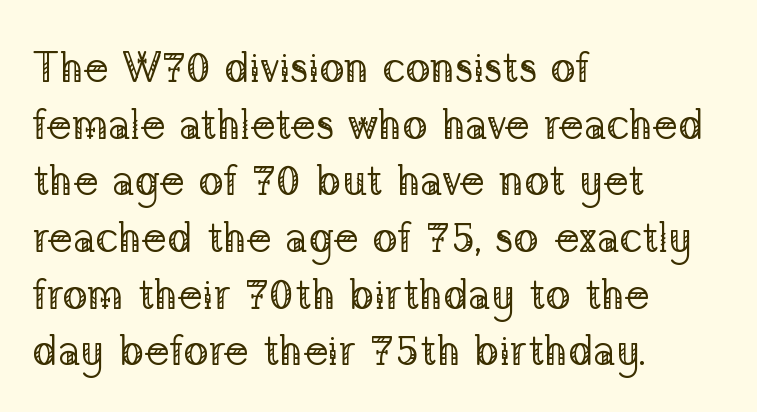
{"serif": "yes", "italic": "no", "bold": "no", "weight": "regular", "width": "normal", "stroke_contrast": "low", "x_height": "medium", "monospaced": "no", "underline": "no", "align": "left", "line_spacing": "normal", "line_spacing_ratio": 1.35, "letter_spacing": "normal", "letter_spacing_em": 0.0, "glyph_px": 42}
